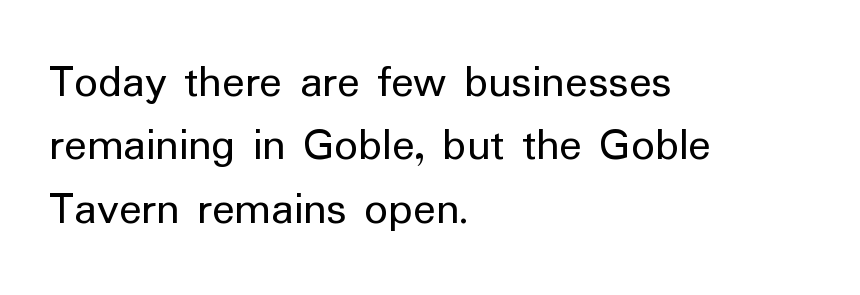
The image shows 47 px regular-weight sans-serif type, upright; set left-aligned, normal line spacing (1.35x), normal letter spacing, not underlined; low stroke contrast and a medium x-height.
